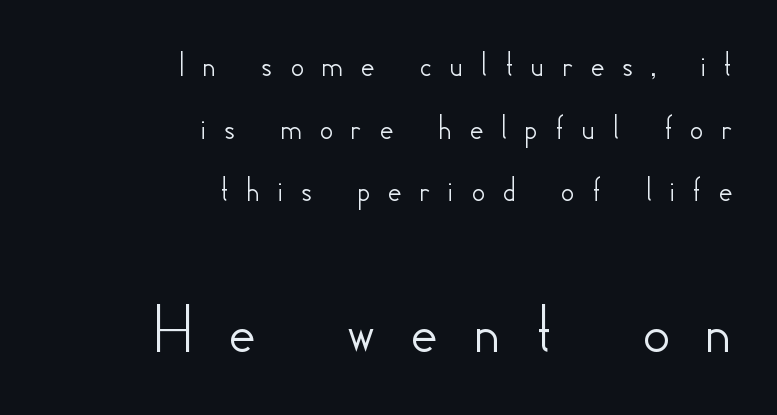
Bigger letters appear in the bottom chunk; the top chunk is reduced. The lettering stays uniformly vertical, giving the passage a roman look. Do the characters align in a grid? No, the font is proportional. Compared with typical body copy, the letter spacing here is much looser. Right-aligned paragraph, ragged on the left. Bare-footed words on every line.
